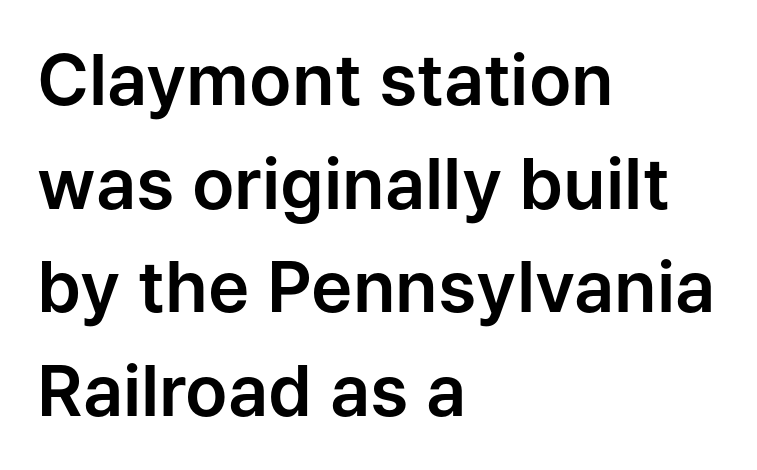
Q: Is the text italic (slanted)? A: No, it is upright.
Q: Is the typeface a serif or a sans-serif typeface? A: Sans-serif.
Q: Is the text underlined? A: No.
Q: How is the paragraph aligned? A: Left-aligned.
Q: Is the spacing between letters normal or unusually wide? A: Normal.
Q: Is the spacing between lines tight, normal or loose? A: Normal.
Q: Width (condensed, normal, or wide)? A: Normal.
Q: Stroke contrast? A: Low.
Q: x-height? A: Medium.
Q: Monospaced? A: No.
